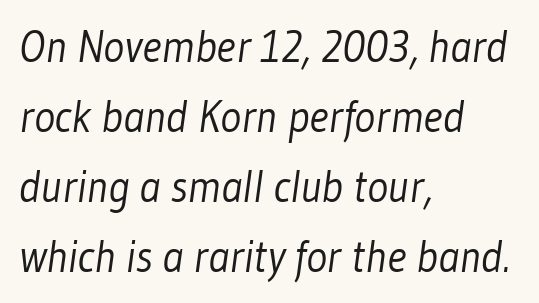
{"serif": "no", "bold": "no", "weight": "light", "width": "condensed", "stroke_contrast": "low", "x_height": "medium", "monospaced": "no", "underline": "no", "align": "left", "line_spacing": "normal", "line_spacing_ratio": 1.59, "letter_spacing": "normal", "letter_spacing_em": 0.0, "glyph_px": 44}
